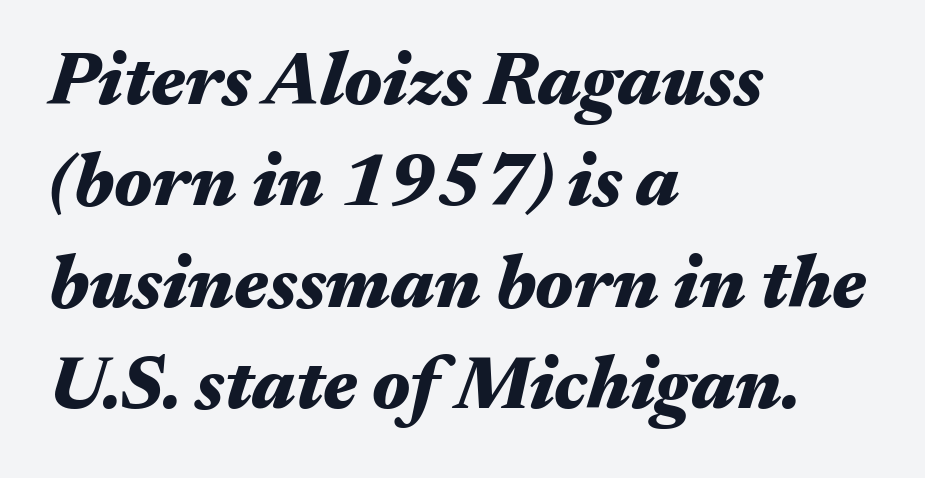
Q: Is the text bold? A: Yes.
Q: Is the text italic (slanted)? A: Yes, it leans right by about 17 degrees.
Q: Is the text underlined? A: No.
Q: How is the paragraph aligned? A: Left-aligned.
Q: Is the spacing between letters normal or unusually wide? A: Normal.
Q: Is the spacing between lines tight, normal or loose? A: Normal.
Q: Width (condensed, normal, or wide)? A: Wide.
Q: Stroke contrast? A: Medium.
Q: x-height? A: Medium.
Q: Monospaced? A: No.
